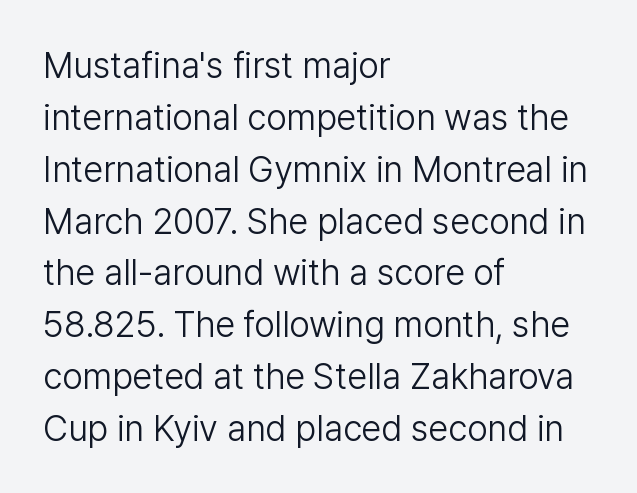
Compared with typical paragraphs, the rows here are spaced about the same. Think standard paragraph weight, or any step lighter than that. The rendering keeps characters at their native spacing. The paragraph shown leans on its left margin.
